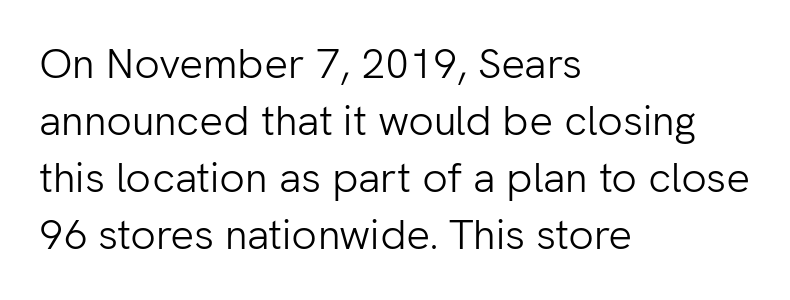
Evenly set lines give the paragraph a standard silhouette. Underline: absent. The lines in this sample share a left origin and differ only in where they stop. Characters follow at the spacing the type designer built in.
